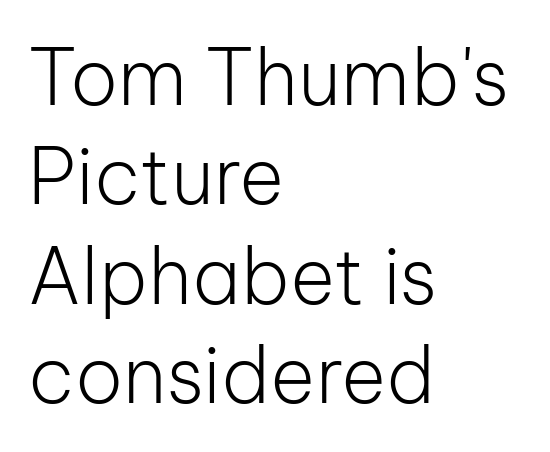
{"serif": "no", "italic": "no", "bold": "no", "weight": "light", "width": "normal", "stroke_contrast": "low", "x_height": "medium", "monospaced": "no", "underline": "no", "align": "left", "line_spacing": "normal", "line_spacing_ratio": 1.29, "letter_spacing": "normal", "letter_spacing_em": 0.0, "glyph_px": 77}
